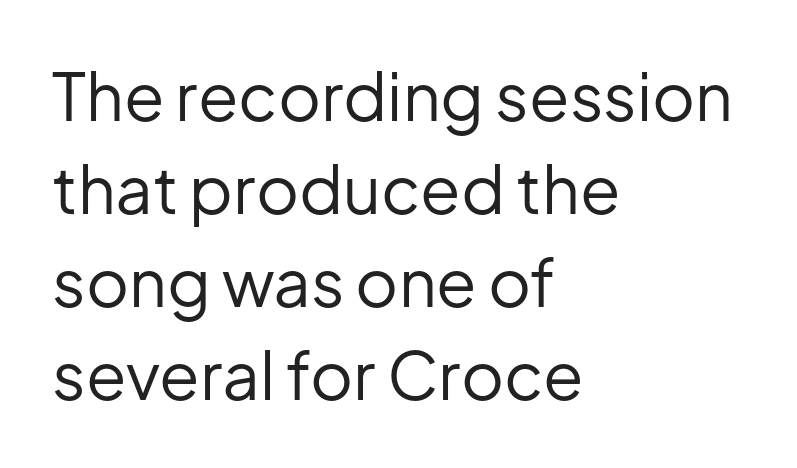
Q: Is the text bold? A: No.
Q: Is the text italic (slanted)? A: No, it is upright.
Q: Is the typeface a serif or a sans-serif typeface? A: Sans-serif.
Q: Is the text underlined? A: No.
Q: How is the paragraph aligned? A: Left-aligned.
Q: Is the spacing between letters normal or unusually wide? A: Normal.
Q: Is the spacing between lines tight, normal or loose? A: Normal.
Q: Width (condensed, normal, or wide)? A: Normal.
Q: Stroke contrast? A: Low.
Q: x-height? A: Medium.
Q: Monospaced? A: No.
